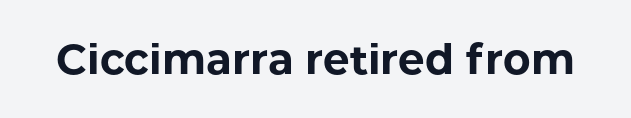
{"serif": "no", "italic": "no", "bold": "yes", "weight": "bold", "width": "normal", "stroke_contrast": "low", "x_height": "medium", "monospaced": "no", "underline": "no", "letter_spacing": "normal", "letter_spacing_em": 0.0, "glyph_px": 42}
